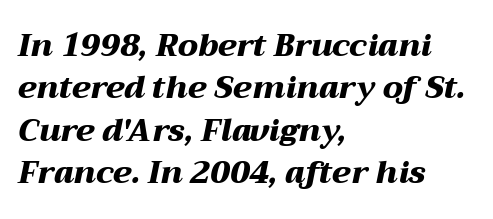
Do the characters align in a grid? No, the font is proportional. There's an unmistakable incline to the writing here. Glance below the letters and you will spot only blank space. A typesetter would call this leading conventional body-copy spacing. Here the glyphs are tracked normally, forming tight word shapes.
